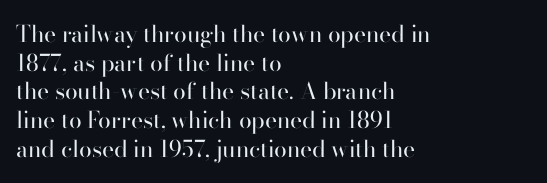
Q: Is the text bold? A: No.
Q: Is the text italic (slanted)? A: No, it is upright.
Q: Is the text underlined? A: No.
Q: How is the paragraph aligned? A: Left-aligned.
Q: Is the spacing between letters normal or unusually wide? A: Normal.
Q: Is the spacing between lines tight, normal or loose? A: Normal.
